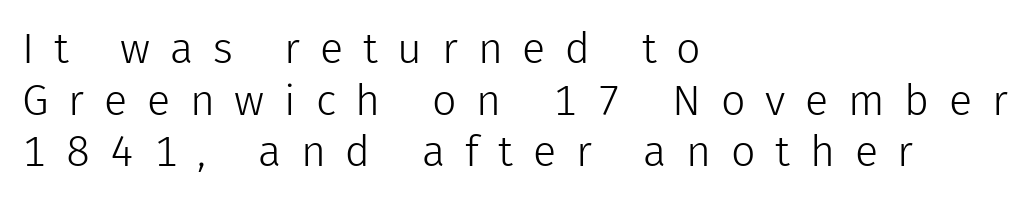
The image shows 43 px light sans-serif type, upright; set left-aligned, line spacing 1.2x, unusually wide letter spacing (+0.46 em), not underlined; low stroke contrast and a medium x-height.
